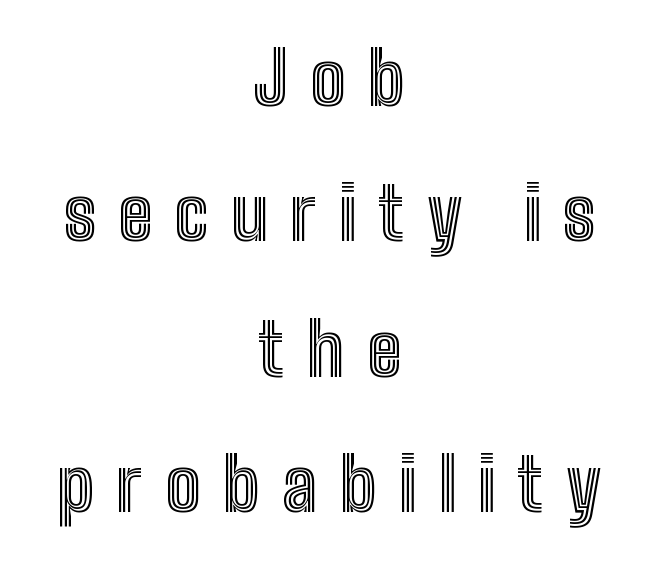
{"italic": "no", "width": "condensed", "x_height": "medium", "monospaced": "no", "underline": "no", "align": "center", "line_spacing_ratio": 1.83, "letter_spacing": "wide", "letter_spacing_em": 0.3, "glyph_px": 74}
